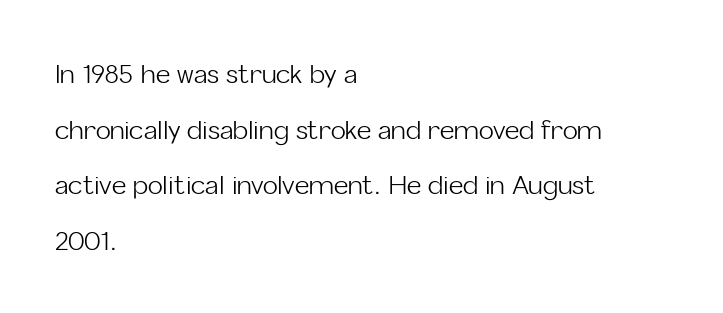
There is no visible air inserted between adjacent glyphs. One glance says open: line gaps are wider than usual. This sample uses an upright cut, with every glyph sitting square on the baseline. The face looks like a standard text weight, possibly lighter.
